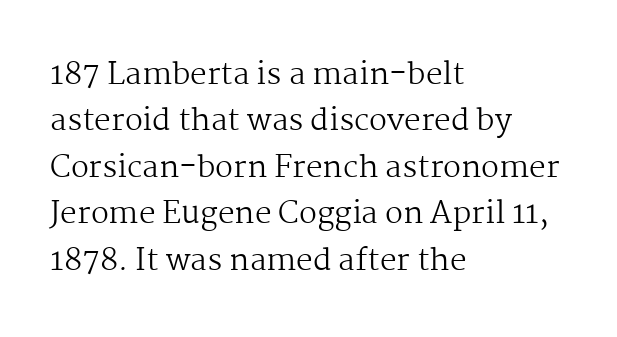
Q: Is the text bold? A: No.
Q: Is the text italic (slanted)? A: No, it is upright.
Q: Is the typeface a serif or a sans-serif typeface? A: Serif.
Q: Is the text underlined? A: No.
Q: How is the paragraph aligned? A: Left-aligned.
Q: Is the spacing between letters normal or unusually wide? A: Normal.
Q: Is the spacing between lines tight, normal or loose? A: Normal.
Q: Width (condensed, normal, or wide)? A: Normal.
Q: Stroke contrast? A: Medium.
Q: x-height? A: Medium.
Q: Monospaced? A: No.
